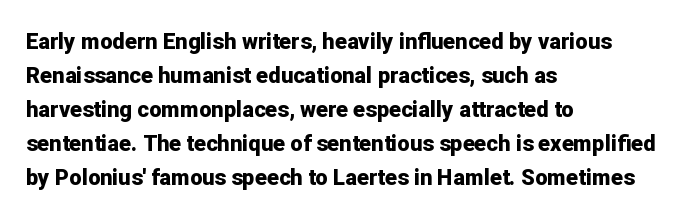
{"italic": "no", "bold": "yes", "underline": "no", "align": "left", "line_spacing": "normal", "line_spacing_ratio": 1.54, "letter_spacing": "normal", "letter_spacing_em": 0.0, "glyph_px": 22}
